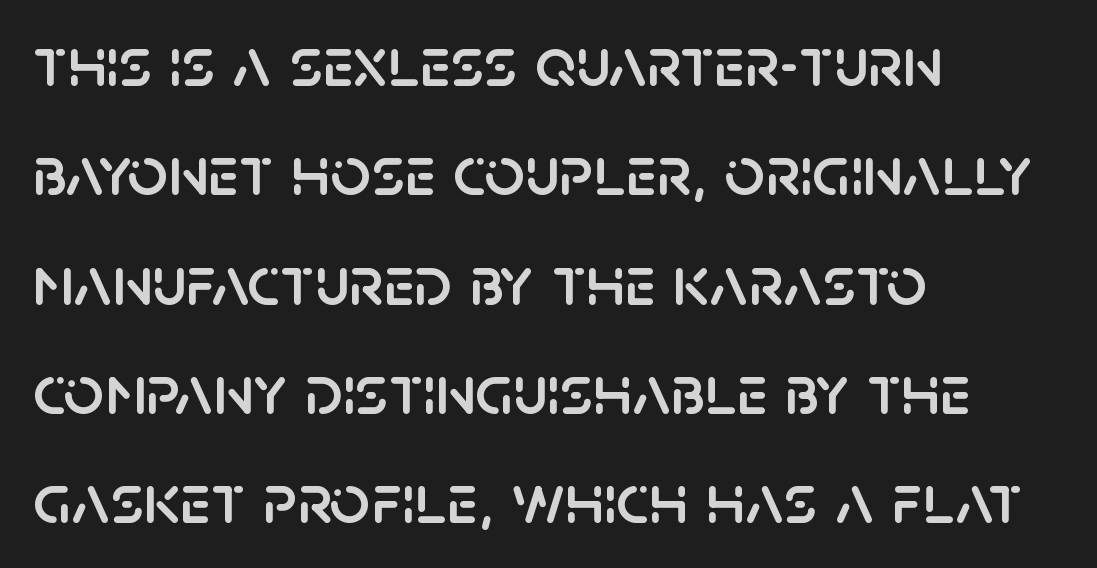
You can tell from the bare stems that sans-serif type was used. The letters advance in unequal steps, a hallmark of proportional type. No extra tracking has been applied to these lines. Every character sits straight up, as roman type does. Caption: multi-line text, flush left, ragged right. The rows are spaced the way most documents space them.
